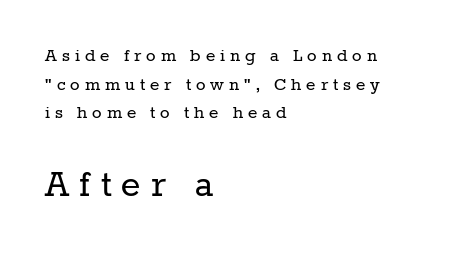
The image shows 41 px regular-weight serif type, upright; set left-aligned, normal line spacing (1.43x), unusually wide letter spacing (+0.25 em), not underlined; the second (bottom) block is 2.05x larger; low stroke contrast and a medium x-height.
